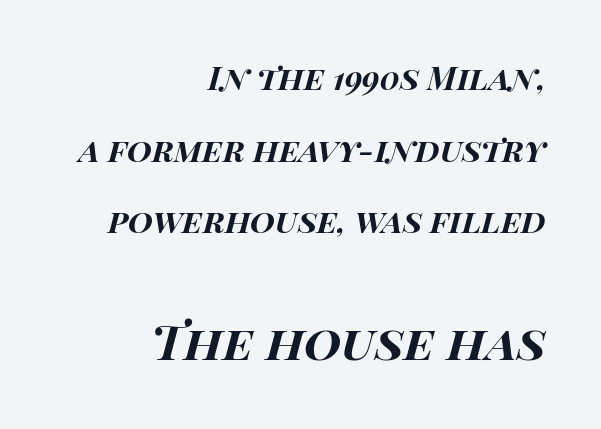
{"italic": "yes", "lean": "right", "slant_degrees": 15, "bold": "yes", "weight": "bold", "width": "wide", "stroke_contrast": "high", "x_height": "large", "monospaced": "no", "underline": "no", "align": "right", "line_spacing": "loose", "line_spacing_ratio": 2.24, "letter_spacing": "normal", "letter_spacing_em": 0.0, "larger_block": "second", "size_ratio": 1.5, "glyph_px": 48}
